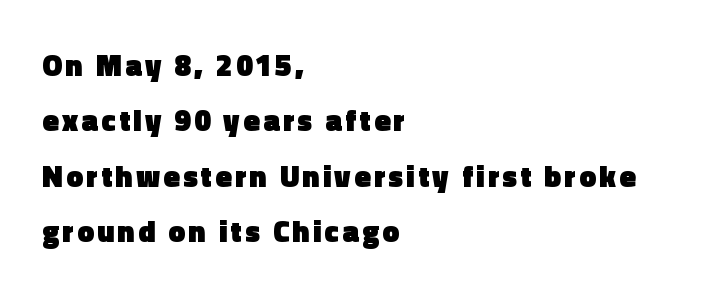
Q: Is the text bold? A: Yes.
Q: Is the text italic (slanted)? A: No, it is upright.
Q: Is the typeface a serif or a sans-serif typeface? A: Sans-serif.
Q: Is the text underlined? A: No.
Q: How is the paragraph aligned? A: Left-aligned.
Q: Width (condensed, normal, or wide)? A: Normal.
Q: x-height? A: Medium.
Q: Monospaced? A: No.
